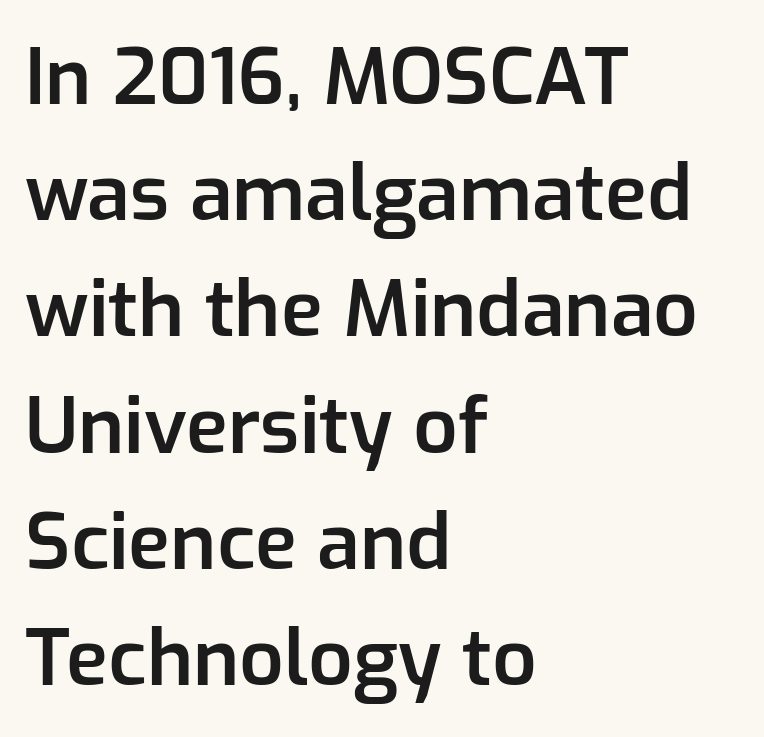
There is no visible air inserted between adjacent glyphs. Check the space under the baseline: it is left empty. Quick note: not italic, upright. Reading down the block, your eye returns to a fixed left position each line.
